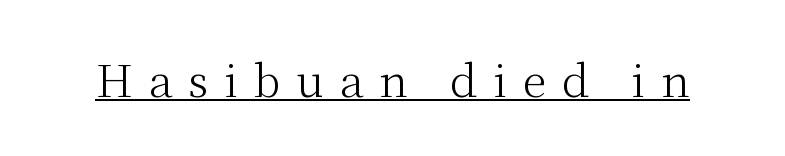
Q: Is the text bold? A: No.
Q: Is the text italic (slanted)? A: No, it is upright.
Q: Is the typeface a serif or a sans-serif typeface? A: Serif.
Q: Is the text underlined? A: Yes.
Q: Is the spacing between letters normal or unusually wide? A: Unusually wide.
Q: Width (condensed, normal, or wide)? A: Normal.
Q: Stroke contrast? A: Medium.
Q: x-height? A: Medium.
Q: Monospaced? A: No.
